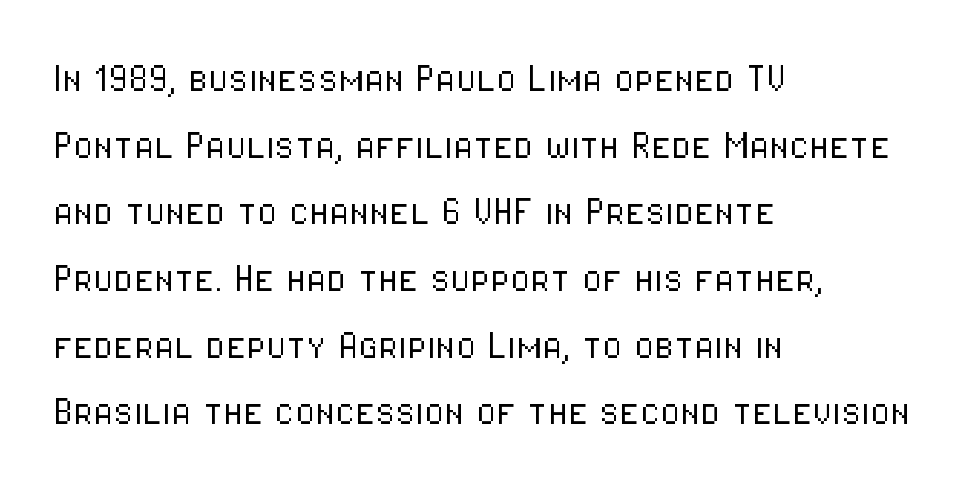
Q: Is the text bold? A: No.
Q: Is the text italic (slanted)? A: No, it is upright.
Q: Is the typeface a serif or a sans-serif typeface? A: Sans-serif.
Q: Is the text underlined? A: No.
Q: How is the paragraph aligned? A: Left-aligned.
Q: Is the spacing between letters normal or unusually wide? A: Normal.
Q: Is the spacing between lines tight, normal or loose? A: Normal.
Q: Width (condensed, normal, or wide)? A: Condensed.
Q: Stroke contrast? A: Low.
Q: x-height? A: Medium.
Q: Monospaced? A: No.
